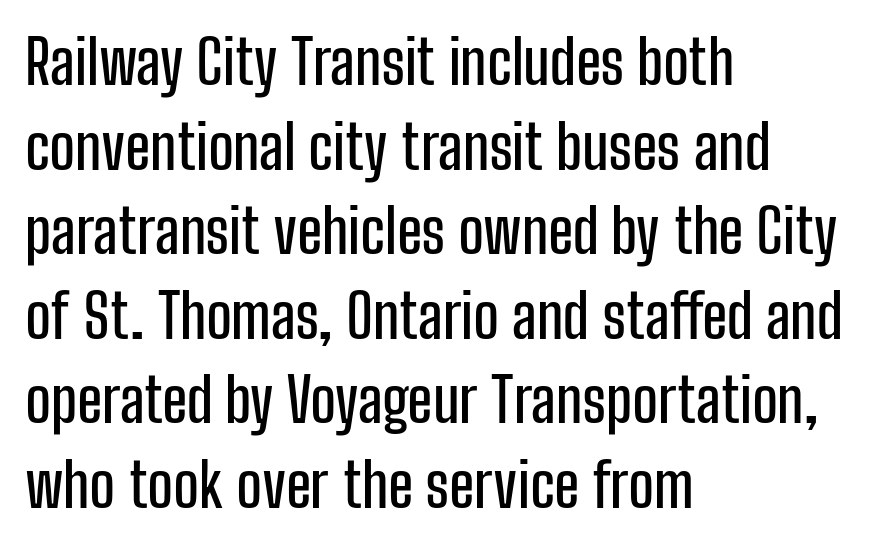
Left-aligned paragraph, ragged on the right. Between one letter and the next there's only the usual sliver of space. This is sans-serif lettering, the kind often seen on screens and signage. A typesetter would call this proportional, since set widths differ per character. Each new line begins a customary step beneath the previous one.
